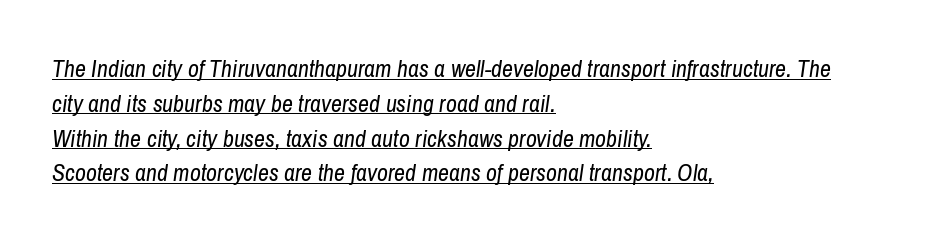
Is this a heavy cut? Hardly; it is regular or lighter. What decoration does the sample have? An underline. The line-height multiplier appears to be the usual default. All the whitespace from short lines collects on the right. Designer's note — italics engaged. What stands out about the letter spacing? Nothing — it is the standard amount.
